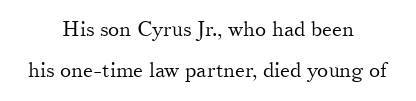
{"italic": "no", "bold": "no", "underline": "no", "align": "center", "line_spacing": "loose", "line_spacing_ratio": 1.94, "letter_spacing": "normal", "letter_spacing_em": 0.0, "glyph_px": 21}
